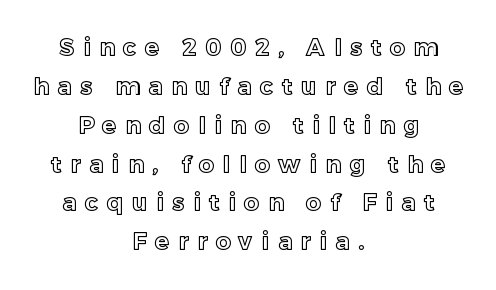
Type without underlining. The axis of the letterforms is exactly vertical. Casual observation: everything's sitting right in the middle. These lines sit exactly where default settings would place them. Observe the wide spacing: letters keep a clear distance from each other.
